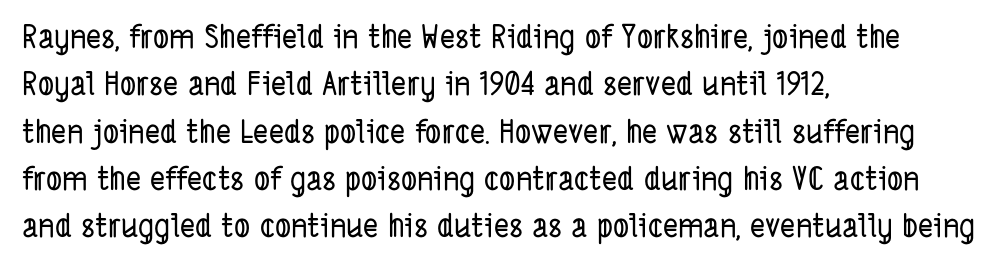
Q: Is the typeface a serif or a sans-serif typeface? A: Sans-serif.
Q: Is the text underlined? A: No.
Q: How is the paragraph aligned? A: Left-aligned.
Q: Is the spacing between letters normal or unusually wide? A: Normal.
Q: Is the spacing between lines tight, normal or loose? A: Normal.
Q: Width (condensed, normal, or wide)? A: Condensed.
Q: Stroke contrast? A: Low.
Q: x-height? A: Medium.
Q: Monospaced? A: No.
